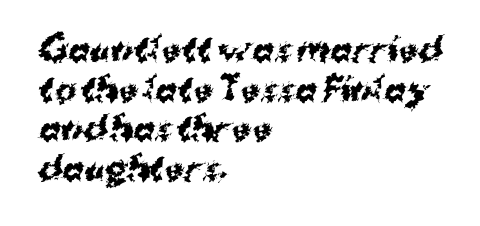
Q: Is the text bold? A: Yes.
Q: Is the typeface a serif or a sans-serif typeface? A: Sans-serif.
Q: Is the text underlined? A: No.
Q: How is the paragraph aligned? A: Left-aligned.
Q: Is the spacing between letters normal or unusually wide? A: Normal.
Q: Width (condensed, normal, or wide)? A: Normal.
Q: Stroke contrast? A: Medium.
Q: x-height? A: Medium.
Q: Monospaced? A: No.
